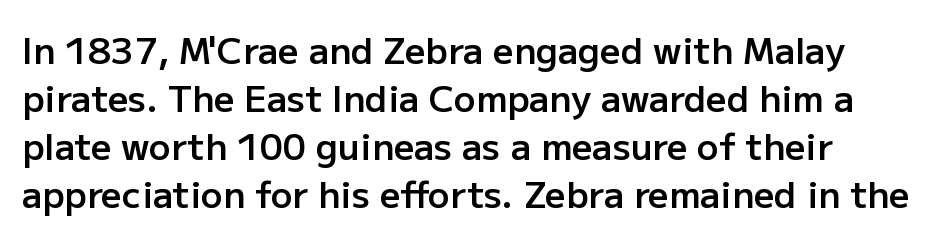
{"serif": "no", "italic": "no", "bold": "semi", "weight": "semibold", "width": "normal", "stroke_contrast": "low", "x_height": "medium", "monospaced": "no", "underline": "no", "line_spacing": "normal", "line_spacing_ratio": 1.33, "letter_spacing": "normal", "letter_spacing_em": 0.0, "glyph_px": 36}
